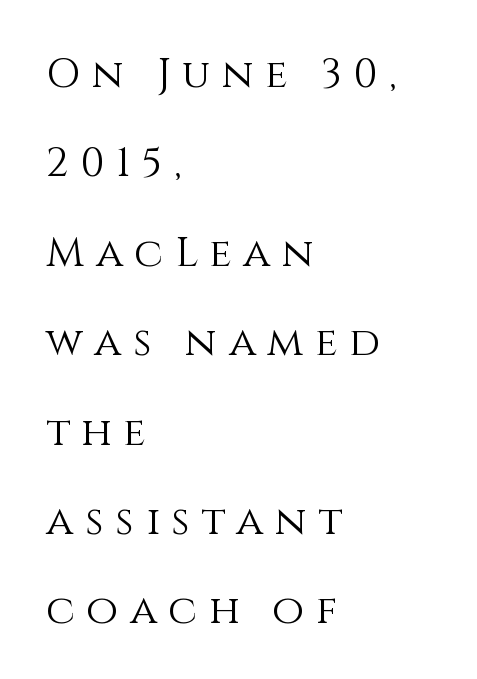
{"italic": "no", "bold": "no", "weight": "light", "width": "normal", "stroke_contrast": "medium", "x_height": "large", "monospaced": "no", "underline": "no", "align": "left", "line_spacing": "loose", "line_spacing_ratio": 2.18, "letter_spacing": "wide", "letter_spacing_em": 0.28, "glyph_px": 41}
